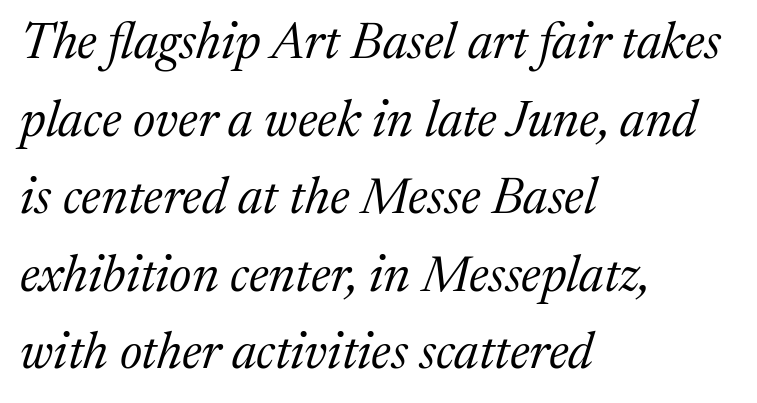
{"serif": "yes", "italic": "yes", "lean": "right", "slant_degrees": 17, "bold": "no", "weight": "regular", "width": "normal", "stroke_contrast": "medium", "x_height": "medium", "monospaced": "no", "underline": "no", "align": "left", "line_spacing": "normal", "line_spacing_ratio": 1.52, "letter_spacing": "normal", "letter_spacing_em": 0.0, "glyph_px": 51}
